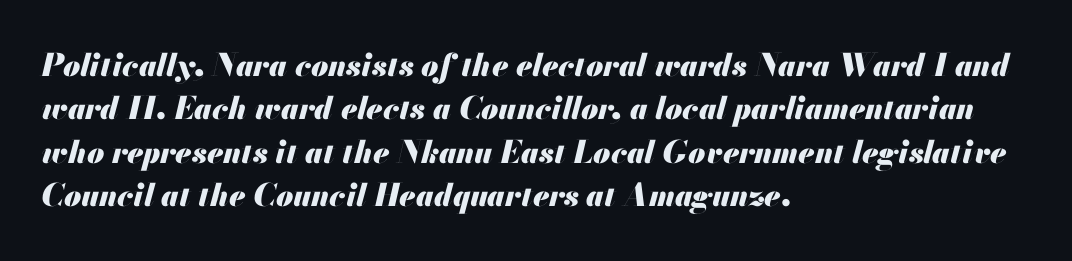
Think of a printed novel: that variable character pitch is what you see here. Whoever set this chose a conventional vertical rhythm. Layout note: lines flush left. A typesetter would mark this as italic.
